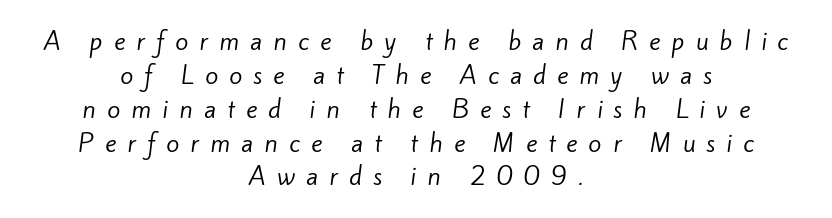
The image shows 24 px text type; set centered, normal line spacing (1.41x), unusually wide letter spacing (+0.46 em), not underlined.
